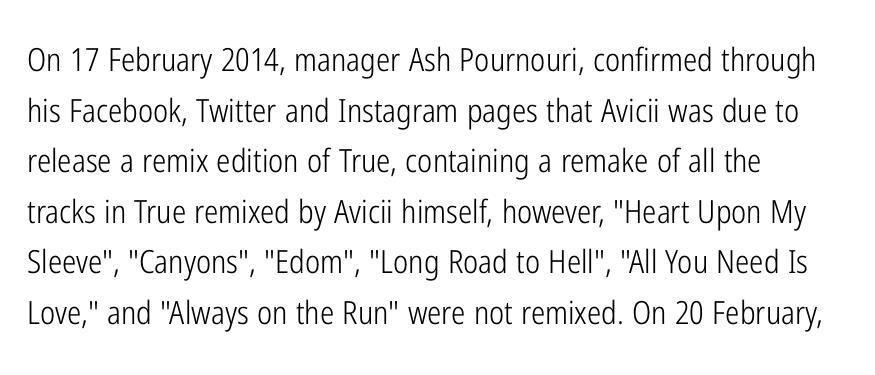
{"serif": "no", "italic": "no", "bold": "no", "weight": "light", "width": "condensed", "stroke_contrast": "low", "x_height": "medium", "monospaced": "no", "underline": "no", "align": "left", "line_spacing": "normal", "line_spacing_ratio": 1.58, "letter_spacing": "normal", "letter_spacing_em": 0.0, "glyph_px": 32}
